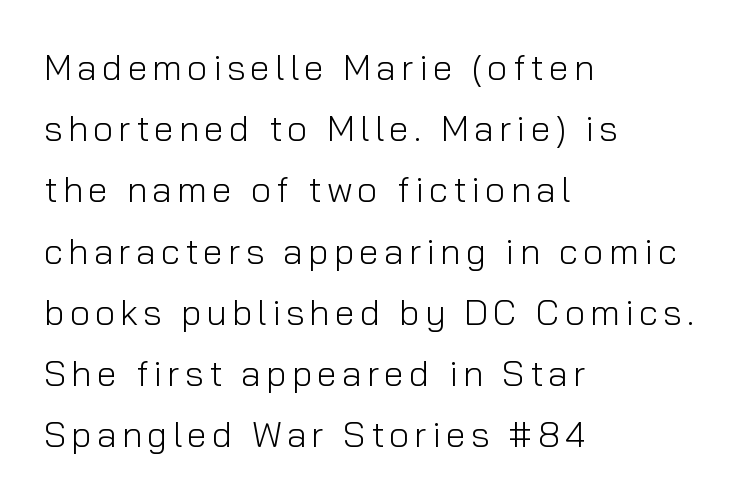
Q: Is the text bold? A: No.
Q: Is the text italic (slanted)? A: No, it is upright.
Q: Is the typeface a serif or a sans-serif typeface? A: Sans-serif.
Q: Is the text underlined? A: No.
Q: How is the paragraph aligned? A: Left-aligned.
Q: Is the spacing between lines tight, normal or loose? A: Normal.
Q: Width (condensed, normal, or wide)? A: Normal.
Q: Stroke contrast? A: Low.
Q: x-height? A: Medium.
Q: Monospaced? A: No.
